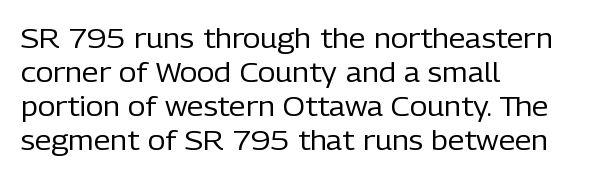
Vertically, the passage feels balanced, rows spaced as you'd expect. The strip under each line holds only bare page. Weight: in the light-to-regular range. Glyph-to-glyph distance matches everyday printed text.
